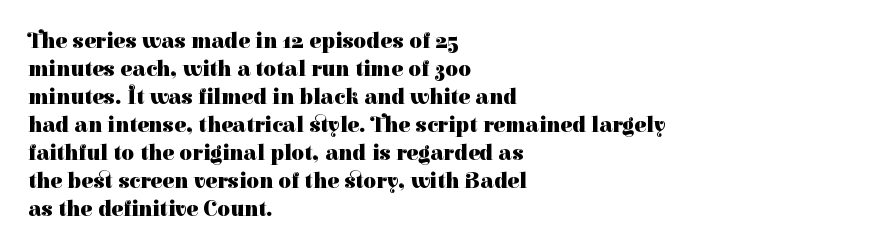
Q: Is the text bold? A: Yes.
Q: Is the text italic (slanted)? A: No, it is upright.
Q: Is the text underlined? A: No.
Q: How is the paragraph aligned? A: Left-aligned.
Q: Is the spacing between letters normal or unusually wide? A: Normal.
Q: Is the spacing between lines tight, normal or loose? A: Normal.
